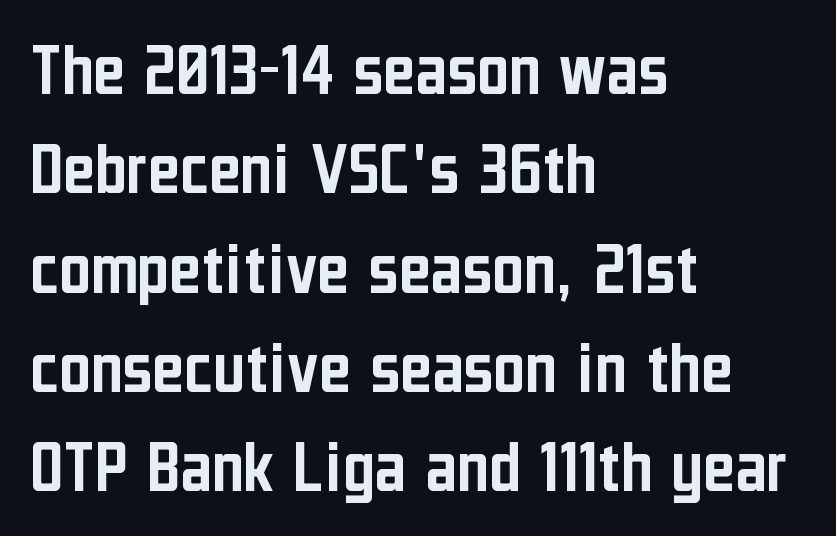
{"serif": "no", "italic": "no", "width": "condensed", "stroke_contrast": "low", "x_height": "medium", "monospaced": "no", "underline": "no", "align": "left", "line_spacing": "normal", "line_spacing_ratio": 1.29, "letter_spacing": "normal", "letter_spacing_em": 0.0, "glyph_px": 77}
